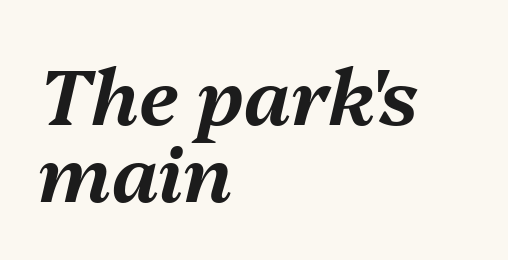
Q: Is the text italic (slanted)? A: Yes, it leans right by about 13 degrees.
Q: Is the text underlined? A: No.
Q: How is the paragraph aligned? A: Left-aligned.
Q: Is the spacing between letters normal or unusually wide? A: Normal.
Q: Is the spacing between lines tight, normal or loose? A: Tight.
Q: Width (condensed, normal, or wide)? A: Normal.
Q: Stroke contrast? A: Medium.
Q: x-height? A: Medium.
Q: Monospaced? A: No.
